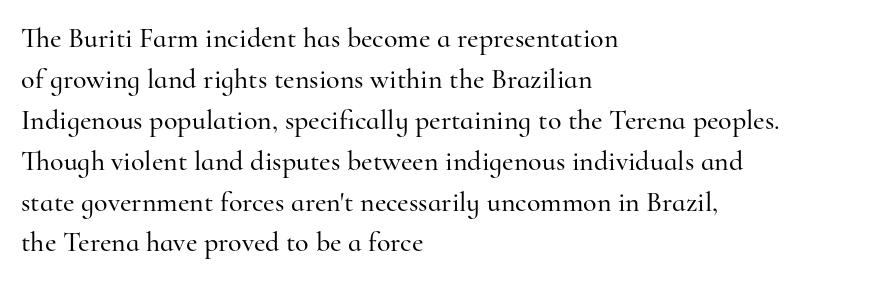
Q: Is the text italic (slanted)? A: No, it is upright.
Q: Is the typeface a serif or a sans-serif typeface? A: Serif.
Q: Is the text underlined? A: No.
Q: How is the paragraph aligned? A: Left-aligned.
Q: Is the spacing between letters normal or unusually wide? A: Normal.
Q: Is the spacing between lines tight, normal or loose? A: Normal.
Q: Width (condensed, normal, or wide)? A: Normal.
Q: Stroke contrast? A: High.
Q: x-height? A: Small.
Q: Monospaced? A: No.
